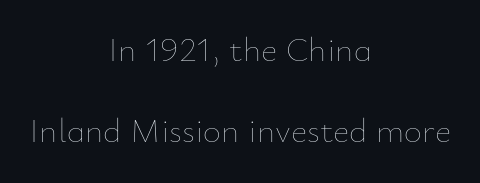
The image shows 35 px thin type, upright; set centered, loose line spacing (2.32x), normal letter spacing, not underlined; low stroke contrast and a small x-height.
